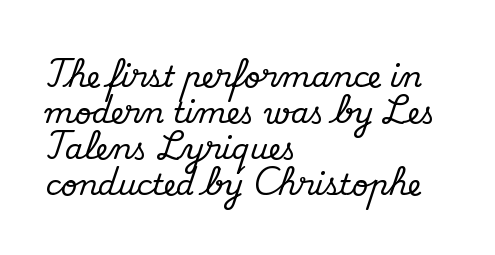
Q: Is the text italic (slanted)? A: Yes.
Q: Is the typeface a serif or a sans-serif typeface? A: Serif.
Q: Is the text underlined? A: No.
Q: How is the paragraph aligned? A: Left-aligned.
Q: Is the spacing between letters normal or unusually wide? A: Normal.
Q: Width (condensed, normal, or wide)? A: Normal.
Q: Stroke contrast? A: Medium.
Q: x-height? A: Small.
Q: Monospaced? A: No.
